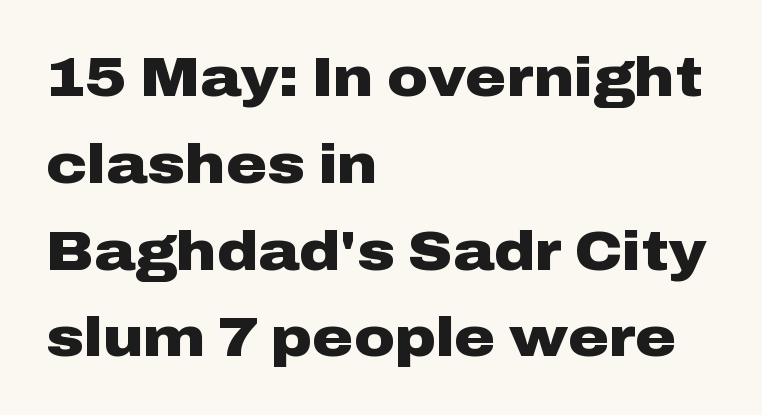
The face used here is proportionally spaced, like ordinary book or web type. Tracking value appears to be zero — textbook default spacing. You can tell it's not italic because the verticals are truly vertical. Each row of text sits above clean, open space. The leading is moderate, giving the passage an even texture.
